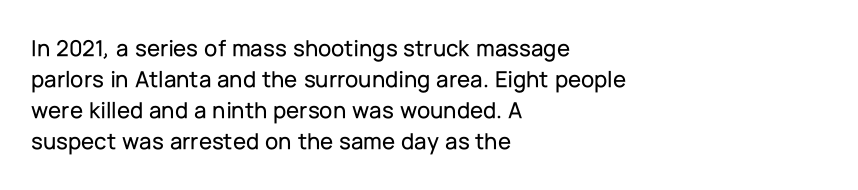
Q: Is the text italic (slanted)? A: No, it is upright.
Q: Is the text underlined? A: No.
Q: How is the paragraph aligned? A: Left-aligned.
Q: Is the spacing between letters normal or unusually wide? A: Normal.
Q: Is the spacing between lines tight, normal or loose? A: Normal.
